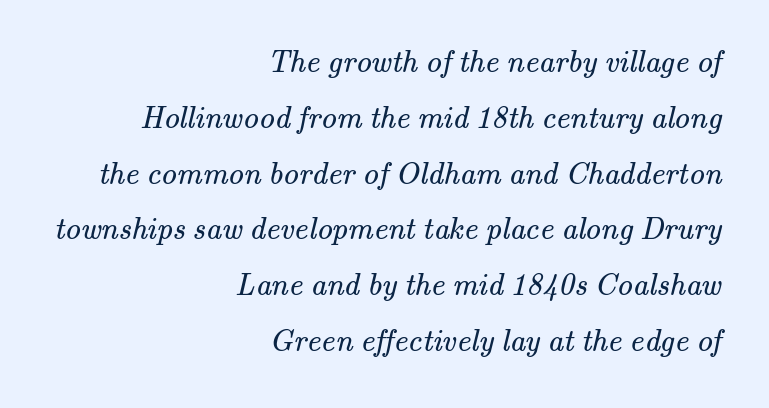
The image shows 31 px regular-weight serif type; set right-aligned, line spacing 1.8x, normal letter spacing, not underlined; medium stroke contrast and a small x-height.
